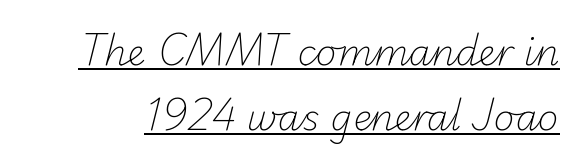
{"serif": "no", "bold": "no", "weight": "light", "width": "normal", "stroke_contrast": "low", "x_height": "small", "monospaced": "no", "underline": "yes", "line_spacing_ratio": 1.81, "letter_spacing": "normal", "letter_spacing_em": 0.0, "glyph_px": 36}
